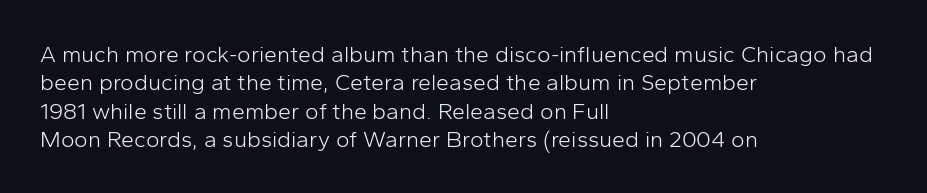
Nobody touched the tracking dial on this one. Visually the block forms a straight wall on the left and a jagged coastline on the right. Posture: upright roman. Beneath every word, the page is bare.
